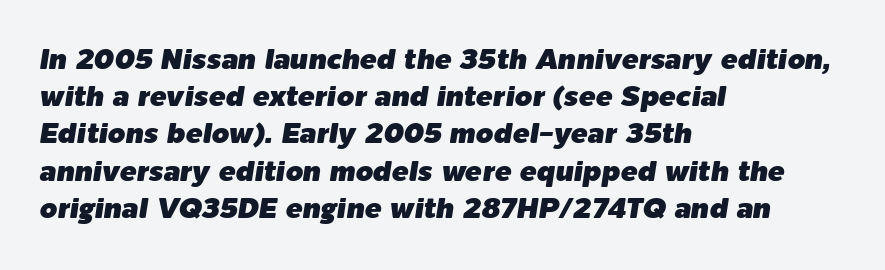
Rows of type keep a routine distance in the vertical direction. Descenders hang freely into open space. The paragraph has a hard left edge and a soft right edge. Spacing between characters is what you'd get straight out of the box. Is this a fixed-width face? No — the glyphs have proportional, varying widths. Would a proofreader flag this as italicized? Yes.
